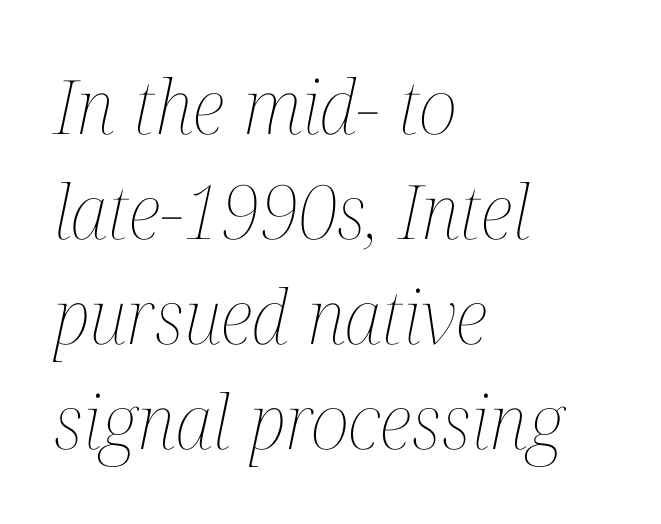
The ragged edge is on the right, which tells us the setting is flush left. Bare-footed words on every line. This sample keeps an unexceptional amount of space between lines. Emphasis-style slanted type is in use.
